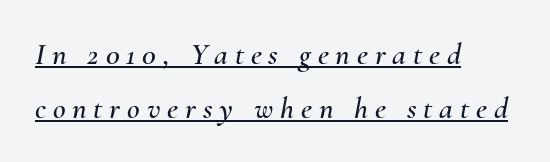
Q: Is the text italic (slanted)? A: Yes, it leans right by about 10 degrees.
Q: Is the text underlined? A: Yes.
Q: How is the paragraph aligned? A: Left-aligned.
Q: Is the spacing between letters normal or unusually wide? A: Unusually wide.
Q: Width (condensed, normal, or wide)? A: Normal.
Q: Stroke contrast? A: Medium.
Q: x-height? A: Small.
Q: Monospaced? A: No.
